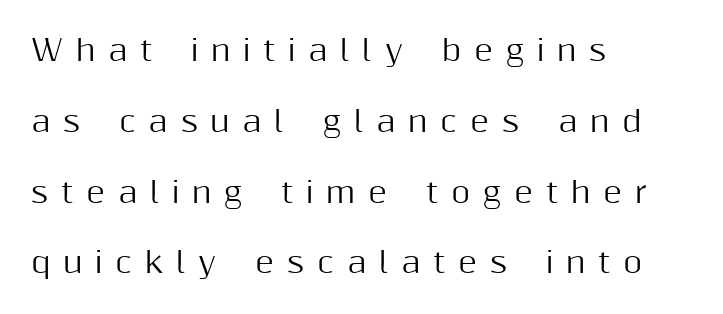
Q: Is the text italic (slanted)? A: No, it is upright.
Q: Is the typeface a serif or a sans-serif typeface? A: Sans-serif.
Q: Is the text underlined? A: No.
Q: How is the paragraph aligned? A: Left-aligned.
Q: Is the spacing between letters normal or unusually wide? A: Unusually wide.
Q: Is the spacing between lines tight, normal or loose? A: Loose.
Q: Width (condensed, normal, or wide)? A: Normal.
Q: Stroke contrast? A: Medium.
Q: x-height? A: Medium.
Q: Monospaced? A: No.
